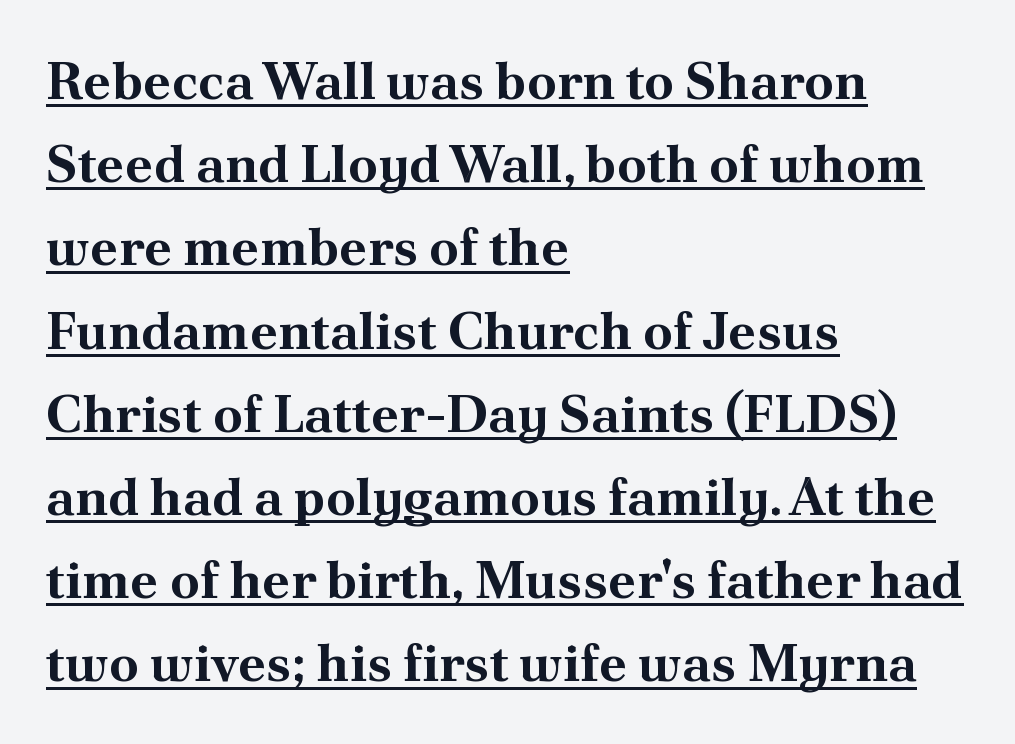
{"serif": "yes", "italic": "no", "bold": "yes", "weight": "bold", "width": "normal", "stroke_contrast": "medium", "x_height": "small", "monospaced": "no", "underline": "yes", "align": "left", "line_spacing": "normal", "line_spacing_ratio": 1.57, "letter_spacing": "normal", "letter_spacing_em": 0.0, "glyph_px": 53}
